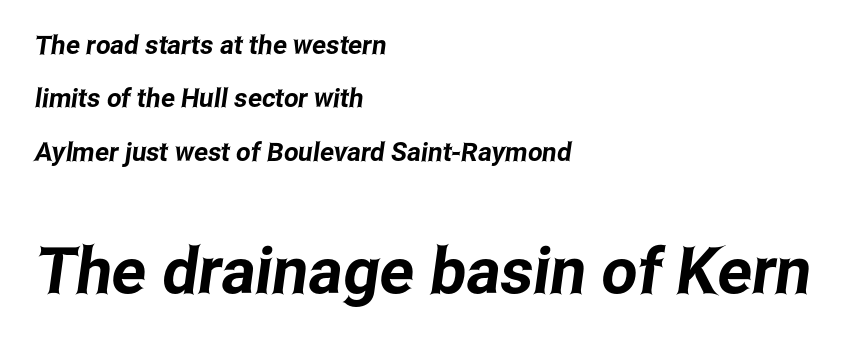
Do the characters align in a grid? No, the font is proportional. Each row of text sits above clean, open space. Horizontal bands of white between lines are thick stripes. The typeface chosen for these lines omits serifs.
